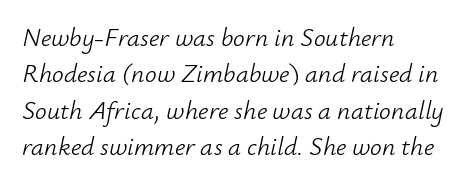
Q: Is the text bold? A: No.
Q: Is the text italic (slanted)? A: Yes, it leans right by about 12 degrees.
Q: Is the text underlined? A: No.
Q: How is the paragraph aligned? A: Left-aligned.
Q: Is the spacing between letters normal or unusually wide? A: Normal.
Q: Is the spacing between lines tight, normal or loose? A: Normal.
